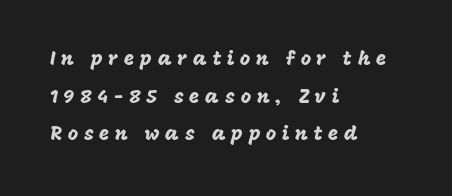
{"underline": "no", "align": "left", "line_spacing_ratio": 1.88, "letter_spacing": "wide", "letter_spacing_em": 0.28, "glyph_px": 20}
